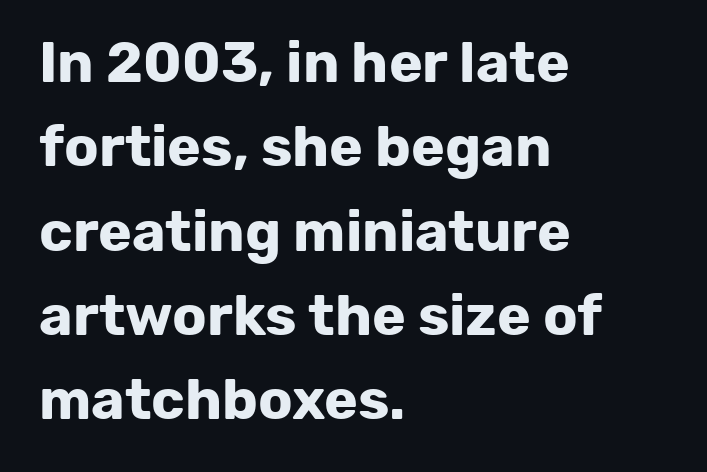
{"serif": "no", "italic": "no", "bold": "yes", "weight": "bold", "width": "normal", "stroke_contrast": "low", "x_height": "medium", "monospaced": "no", "underline": "no", "align": "left", "line_spacing": "normal", "line_spacing_ratio": 1.48, "letter_spacing": "normal", "letter_spacing_em": 0.0, "glyph_px": 57}
